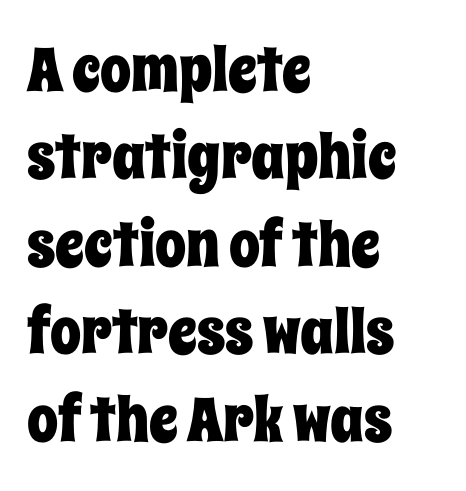
This is roman type, the default non-slanted kind. No word sits above an underline. The lines in this sample share a left origin and differ only in where they stop. The face used here is proportionally spaced, like ordinary book or web type. Normally led — the rows are evenly, conventionally spaced. Look at the tracking — it's just the regular setting, nothing added.
